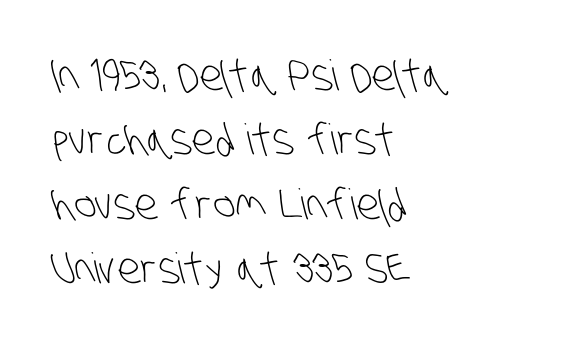
Think of a printed novel: that variable character pitch is what you see here. This rendering leaves character spacing at its baseline value. Weight: regular or lighter. Letterform terminals end flat and unadorned throughout the passage.
